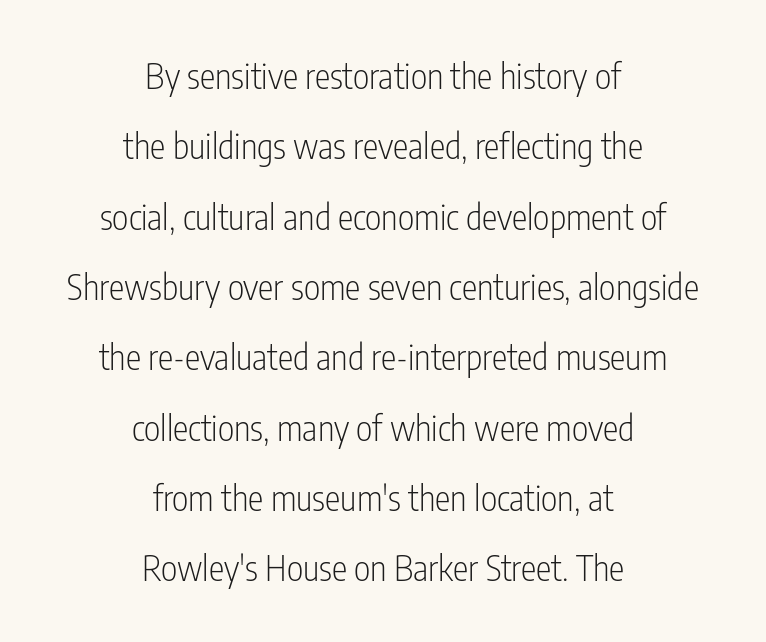
The image shows 35 px light, condensed sans-serif type, upright; set centered, loose line spacing (2.01x), normal letter spacing, not underlined; low stroke contrast and a medium x-height.
